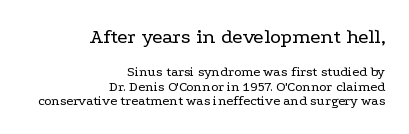
The letterforms sit at book weight or below. Quick note: not italic, upright. A student would notice the top passage is typeset larger than what follows. All the whitespace from short lines collects on the left. Unmarked baselines from the first word to the last.
